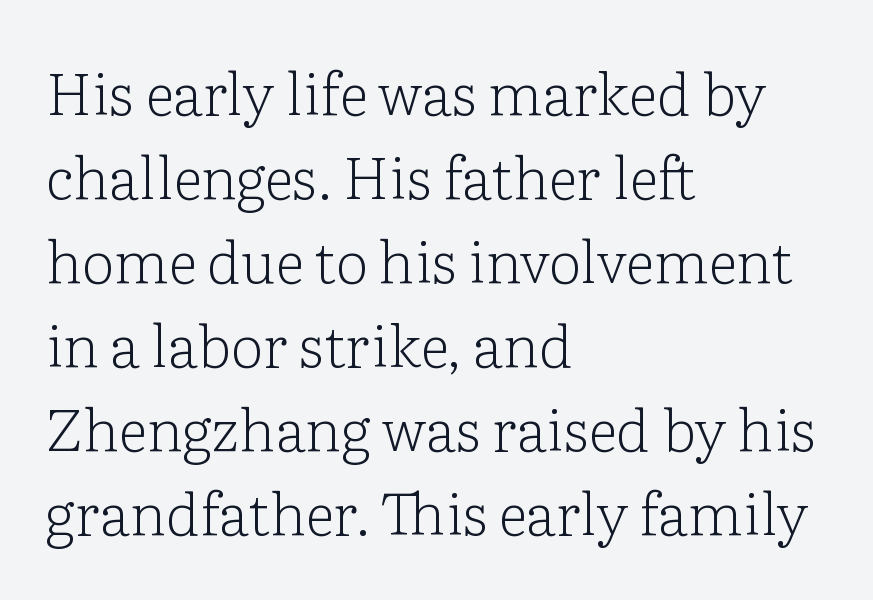
Q: Is the text bold? A: No.
Q: Is the text italic (slanted)? A: No, it is upright.
Q: Is the typeface a serif or a sans-serif typeface? A: Serif.
Q: Is the text underlined? A: No.
Q: How is the paragraph aligned? A: Left-aligned.
Q: Is the spacing between letters normal or unusually wide? A: Normal.
Q: Is the spacing between lines tight, normal or loose? A: Normal.
Q: Width (condensed, normal, or wide)? A: Normal.
Q: Stroke contrast? A: Low.
Q: x-height? A: Medium.
Q: Monospaced? A: No.
